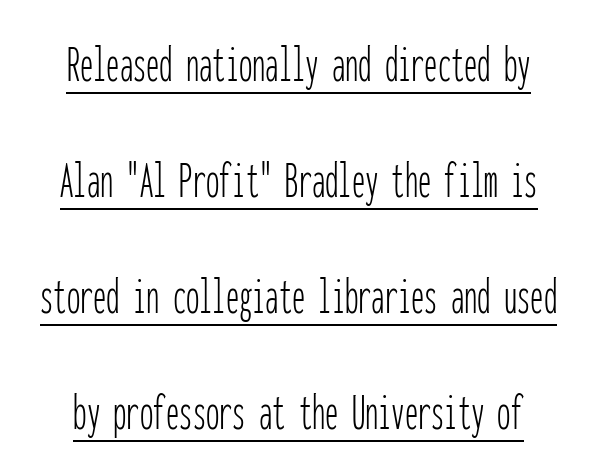
Q: Is the text bold? A: No.
Q: Is the text italic (slanted)? A: No, it is upright.
Q: Is the typeface a serif or a sans-serif typeface? A: Sans-serif.
Q: Is the text underlined? A: Yes.
Q: Is the spacing between letters normal or unusually wide? A: Normal.
Q: Is the spacing between lines tight, normal or loose? A: Loose.
Q: Width (condensed, normal, or wide)? A: Condensed.
Q: Stroke contrast? A: Low.
Q: x-height? A: Medium.
Q: Monospaced? A: Yes.
